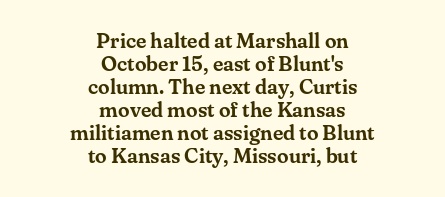
Q: Is the text italic (slanted)? A: No, it is upright.
Q: Is the text underlined? A: No.
Q: How is the paragraph aligned? A: Centered.
Q: Is the spacing between letters normal or unusually wide? A: Normal.
Q: Is the spacing between lines tight, normal or loose? A: Tight.
